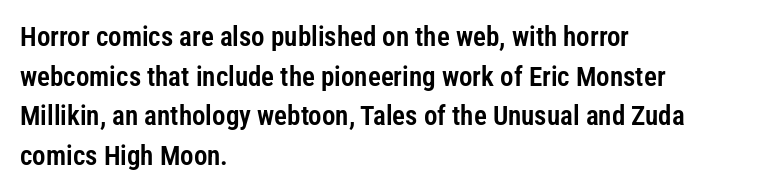
The image shows 27 px text type, upright; set left-aligned, normal line spacing (1.47x), normal letter spacing, not underlined.
